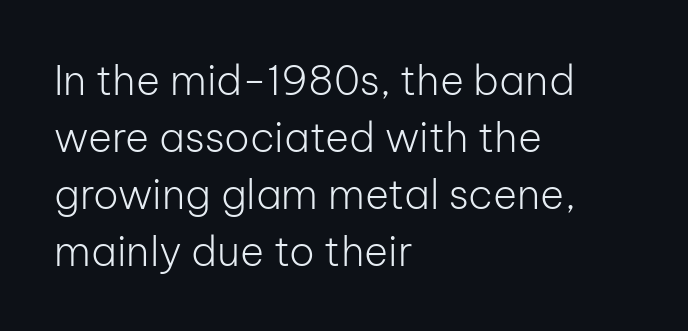
Caption: multi-line text, flush left, ragged right. The rendering shows plain stroke endings on the letterforms — a sans-serif design. Think standard paragraph weight, or any step lighter than that. Regular leading. The rendering keeps characters at their native spacing.
